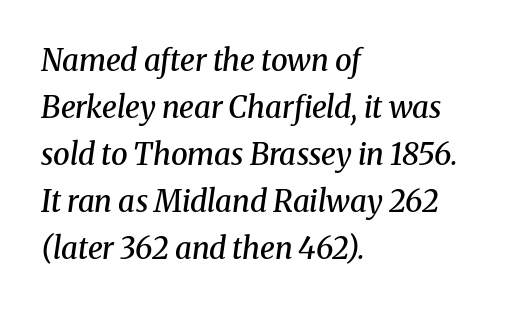
The image shows 30 px semibold serif type, italic (leaning right); set left-aligned, normal line spacing (1.57x), normal letter spacing, not underlined; medium stroke contrast and a medium x-height.
